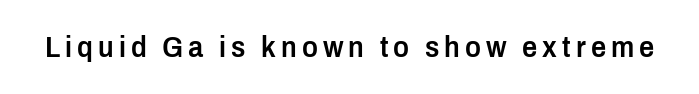
{"serif": "no", "italic": "no", "bold": "semi", "weight": "semibold", "width": "condensed", "stroke_contrast": "low", "x_height": "medium", "monospaced": "no", "underline": "no", "glyph_px": 30}
